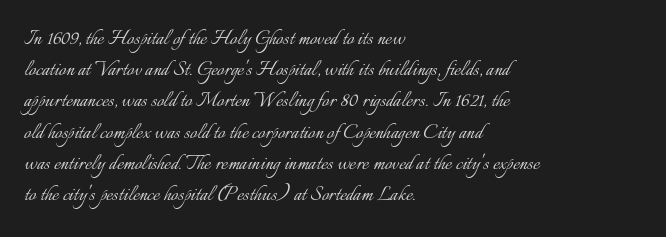
The image shows 25 px text type; set left-aligned, normal line spacing (1.25x), normal letter spacing, not underlined.
